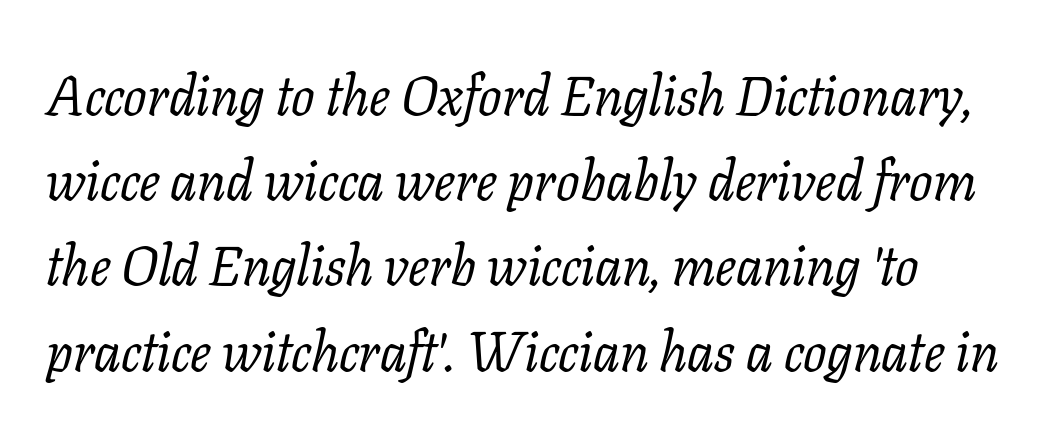
The image shows 55 px regular-weight serif type, italic (leaning right); set normal line spacing (1.55x), normal letter spacing, not underlined; low stroke contrast and a medium x-height.
